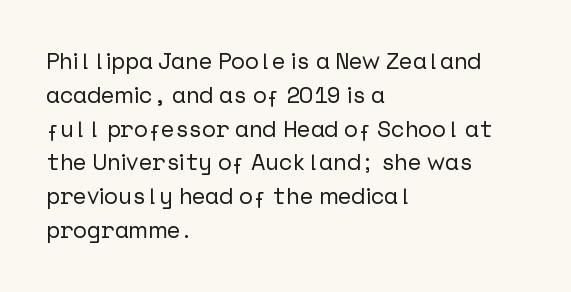
Q: Is the text italic (slanted)? A: No, it is upright.
Q: Is the text underlined? A: No.
Q: How is the paragraph aligned? A: Left-aligned.
Q: Is the spacing between letters normal or unusually wide? A: Normal.
Q: Is the spacing between lines tight, normal or loose? A: Normal.
